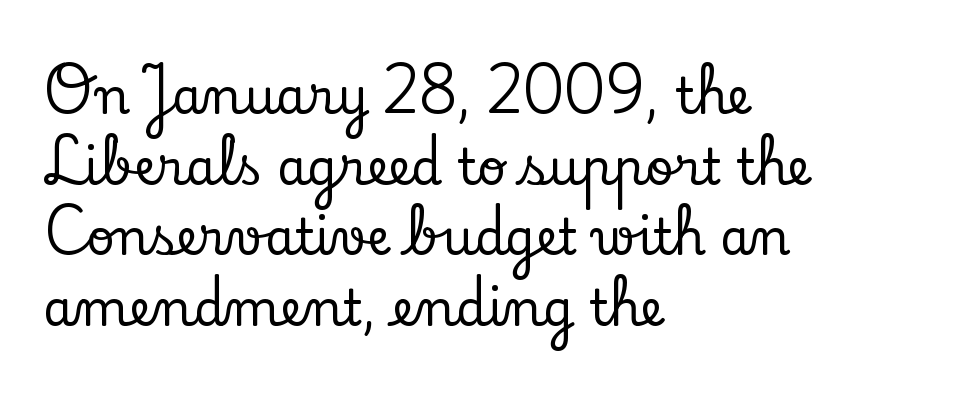
The image shows 49 px serif type, upright; set left-aligned, normal line spacing (1.44x), normal letter spacing, not underlined; low stroke contrast and a small x-height.
